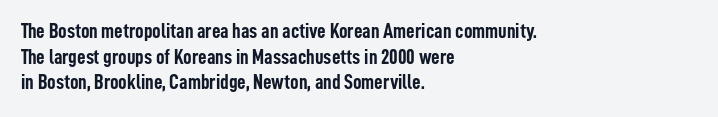
Is there any slant? The stems are plumb. The zone under the glyphs is completely vacant. Caption: bold face, heavy strokes. Each word holds together tightly as a unit, with standard inter-letter gaps. Does the copy run flush right? No — it runs flush left.
